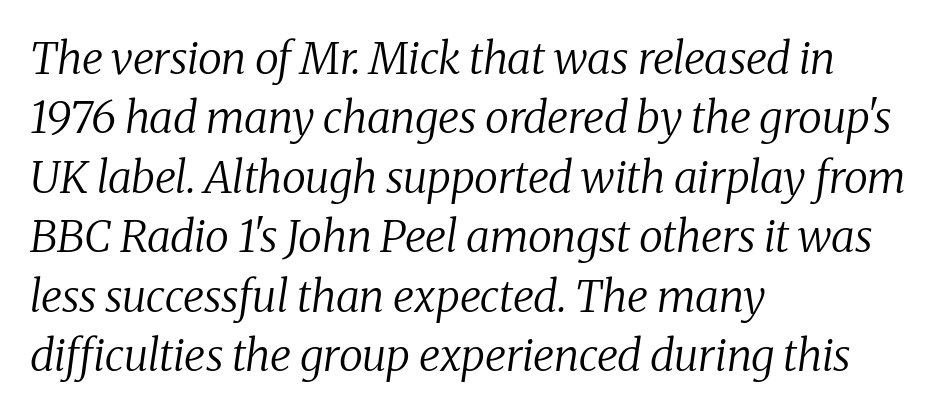
Each new line begins a customary step beneath the previous one. No heavy texture on the line: the type isn't bold. This sample has the flowing, uneven cadence of proportional lettering. The text carries the slant typical of an italic or oblique font.
